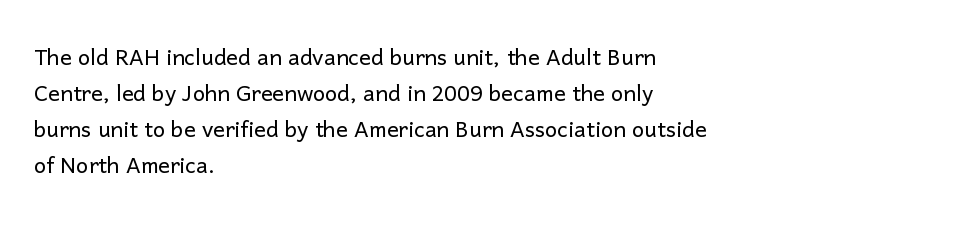
Q: Is the text bold? A: No.
Q: Is the text italic (slanted)? A: No, it is upright.
Q: Is the typeface a serif or a sans-serif typeface? A: Sans-serif.
Q: Is the text underlined? A: No.
Q: How is the paragraph aligned? A: Left-aligned.
Q: Is the spacing between letters normal or unusually wide? A: Normal.
Q: Width (condensed, normal, or wide)? A: Normal.
Q: Stroke contrast? A: Low.
Q: x-height? A: Medium.
Q: Monospaced? A: No.
